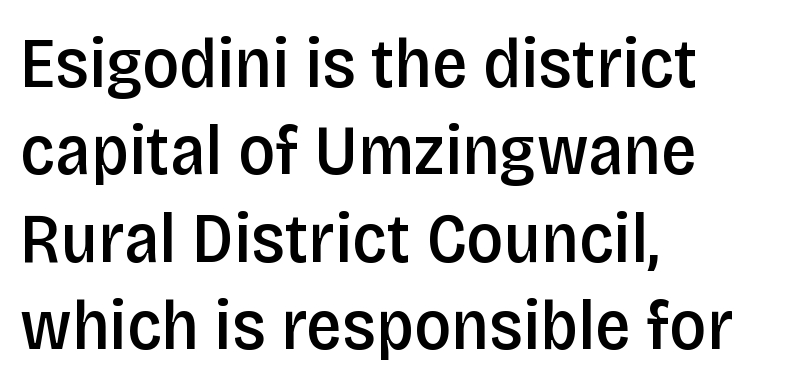
The image shows 71 px semibold, condensed sans-serif type, upright; set left-aligned, line spacing 1.23x, normal letter spacing, not underlined; low stroke contrast and a large x-height.
